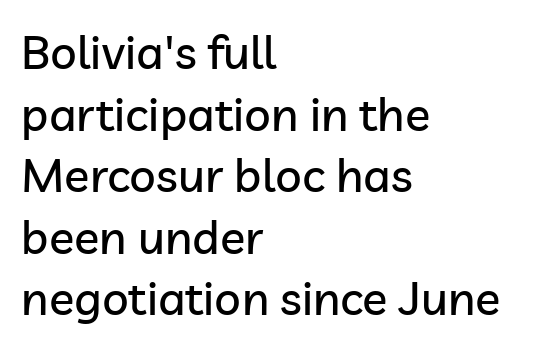
The image shows 47 px sans-serif type, upright; set left-aligned, normal line spacing (1.31x), normal letter spacing, not underlined; low stroke contrast and a medium x-height.
